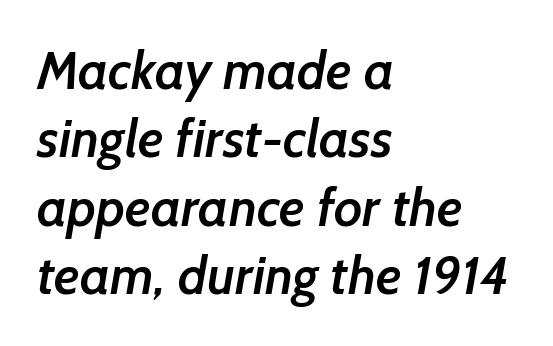
Q: Is the text bold? A: Semi-bold.
Q: Is the typeface a serif or a sans-serif typeface? A: Sans-serif.
Q: Is the text underlined? A: No.
Q: How is the paragraph aligned? A: Left-aligned.
Q: Is the spacing between letters normal or unusually wide? A: Normal.
Q: Is the spacing between lines tight, normal or loose? A: Normal.
Q: Width (condensed, normal, or wide)? A: Normal.
Q: Stroke contrast? A: Low.
Q: x-height? A: Medium.
Q: Monospaced? A: No.
